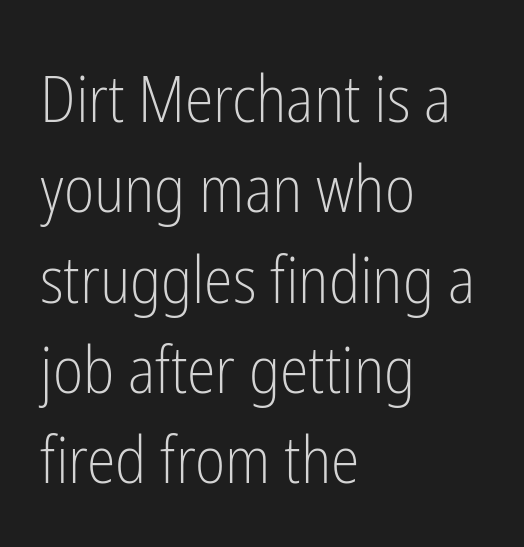
{"serif": "no", "italic": "no", "bold": "no", "weight": "light", "width": "condensed", "stroke_contrast": "low", "x_height": "medium", "monospaced": "no", "underline": "no", "align": "left", "line_spacing": "normal", "line_spacing_ratio": 1.39, "letter_spacing": "normal", "letter_spacing_em": 0.0, "glyph_px": 65}
